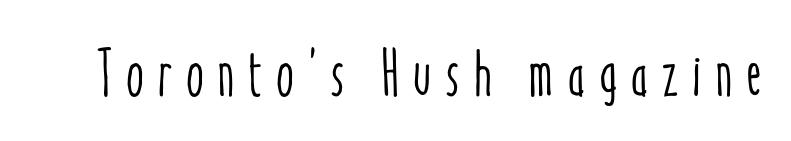
Q: Is the text italic (slanted)? A: No, it is upright.
Q: Is the text underlined? A: No.
Q: Is the spacing between letters normal or unusually wide? A: Unusually wide.
Q: Width (condensed, normal, or wide)? A: Condensed.
Q: Stroke contrast? A: Low.
Q: x-height? A: Medium.
Q: Monospaced? A: No.
